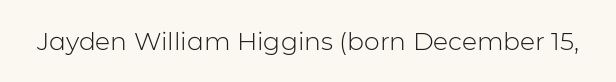
{"italic": "no", "bold": "no", "underline": "no", "letter_spacing": "normal", "letter_spacing_em": 0.0, "glyph_px": 25}
